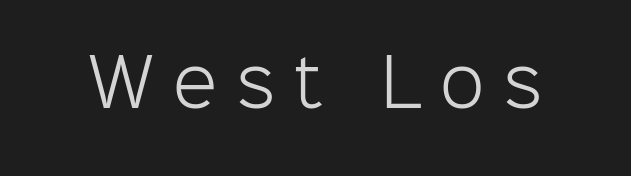
Q: Is the text bold? A: No.
Q: Is the text italic (slanted)? A: No, it is upright.
Q: Is the typeface a serif or a sans-serif typeface? A: Sans-serif.
Q: Is the text underlined? A: No.
Q: Is the spacing between letters normal or unusually wide? A: Unusually wide.
Q: Width (condensed, normal, or wide)? A: Normal.
Q: Stroke contrast? A: Low.
Q: x-height? A: Medium.
Q: Monospaced? A: No.
